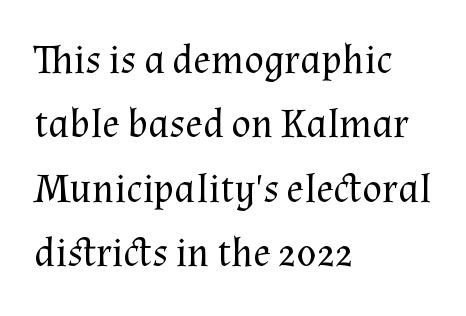
Q: Is the text bold? A: No.
Q: Is the text italic (slanted)? A: No, it is upright.
Q: Is the text underlined? A: No.
Q: How is the paragraph aligned? A: Left-aligned.
Q: Is the spacing between letters normal or unusually wide? A: Normal.
Q: Is the spacing between lines tight, normal or loose? A: Normal.
Q: Width (condensed, normal, or wide)? A: Normal.
Q: Stroke contrast? A: Medium.
Q: x-height? A: Medium.
Q: Monospaced? A: No.
